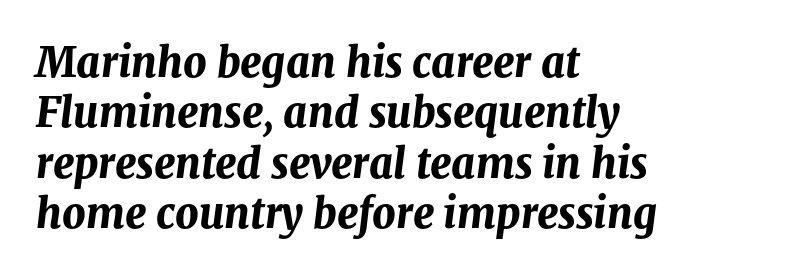
Q: Is the text bold? A: Yes.
Q: Is the text italic (slanted)? A: Yes, it leans right by about 8 degrees.
Q: Is the text underlined? A: No.
Q: How is the paragraph aligned? A: Left-aligned.
Q: Is the spacing between letters normal or unusually wide? A: Normal.
Q: Width (condensed, normal, or wide)? A: Normal.
Q: Stroke contrast? A: Medium.
Q: x-height? A: Medium.
Q: Monospaced? A: No.
